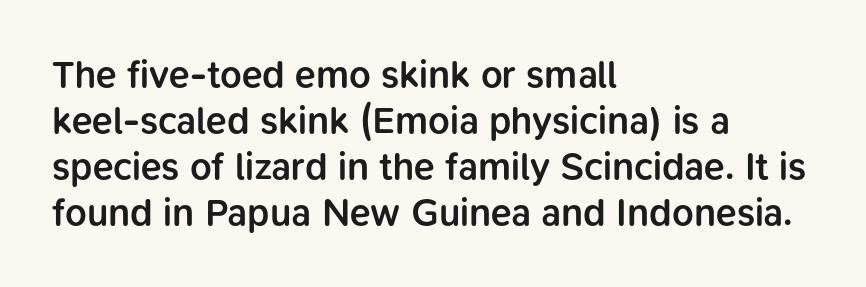
Typographic density is moderately raised because the face is semibold. You could not count columns in this text — the font is proportionally spaced. Clear beneath every line of the passage. The letters stand upright; this is a roman face. To sum up the face: it is a sans, with no serifs. A student would call this left alignment; a typographer would say flush left, rag right.
